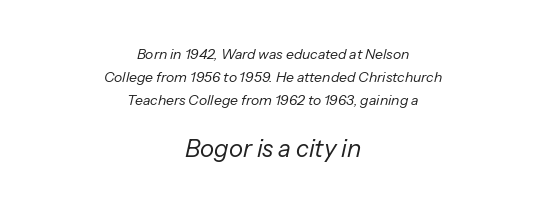
The image shows 24 px text type, italic (leaning right); set centered, normal line spacing (1.64x), normal letter spacing, not underlined; the second (bottom) block is 1.71x larger.
